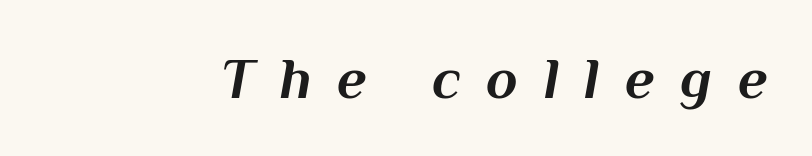
{"italic": "yes", "lean": "right", "slant_degrees": 10, "bold": "yes", "weight": "bold", "width": "normal", "stroke_contrast": "medium", "x_height": "medium", "monospaced": "no", "underline": "no", "letter_spacing": "wide", "letter_spacing_em": 0.44, "glyph_px": 58}
